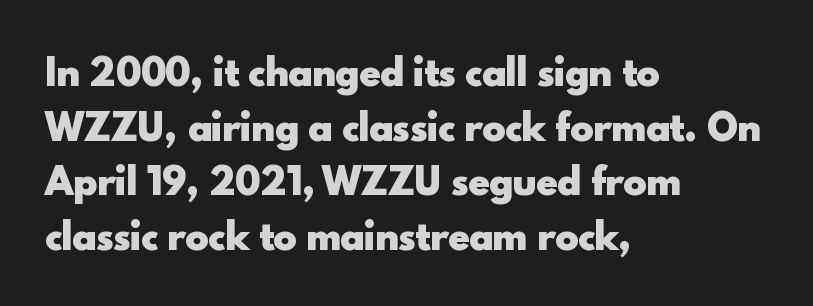
Q: Is the text bold? A: Yes.
Q: Is the text italic (slanted)? A: No, it is upright.
Q: Is the typeface a serif or a sans-serif typeface? A: Sans-serif.
Q: Is the text underlined? A: No.
Q: How is the paragraph aligned? A: Left-aligned.
Q: Is the spacing between letters normal or unusually wide? A: Normal.
Q: Is the spacing between lines tight, normal or loose? A: Normal.
Q: Width (condensed, normal, or wide)? A: Normal.
Q: x-height? A: Small.
Q: Monospaced? A: No.
